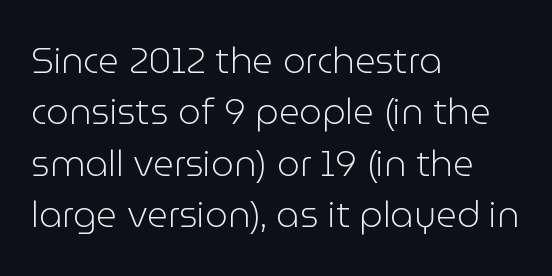
The image shows 36 px light sans-serif type, upright; set left-aligned, normal line spacing (1.43x), normal letter spacing, not underlined; low stroke contrast and a medium x-height.
